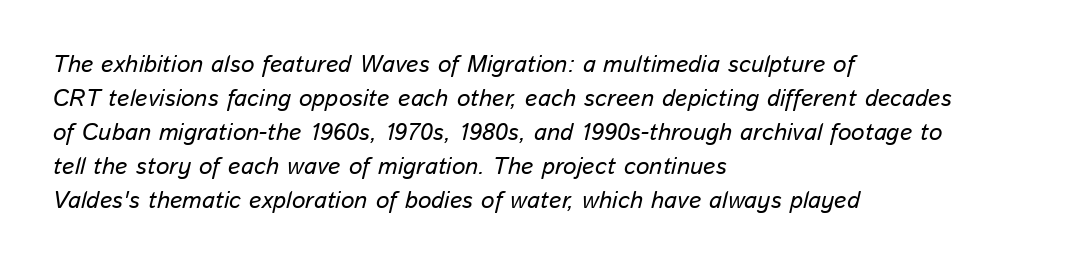
Inter-character spacing is left at the font's built-in metrics. Quick note: interline space is typical. A clean baseline with only descenders dipping below it. Italic? Definitely — the glyphs are oblique.
